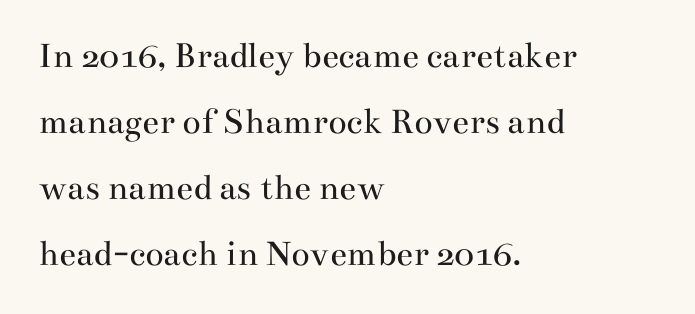
The specimen omits any rule beneath the text block's lines. Heaviness? Minimal to ordinary, like unemphasized prose. The lettering stays uniformly vertical, giving the passage a roman look. In terms of letterspacing, this is plain default setting. Do the characters align in a grid? No, the font is proportional. The passage shown is typeset with a serif family.
